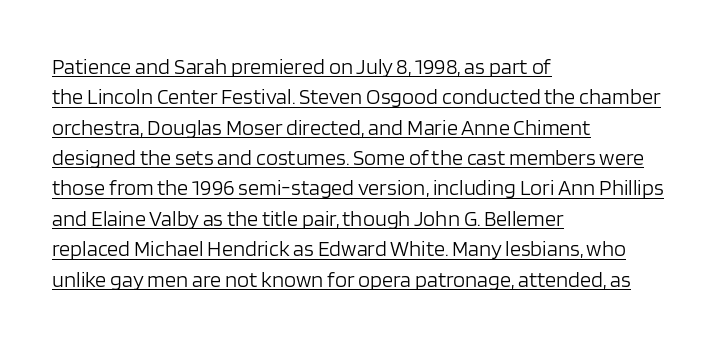
The image shows 22 px text type, upright; set left-aligned, normal line spacing (1.38x), normal letter spacing, underlined.
